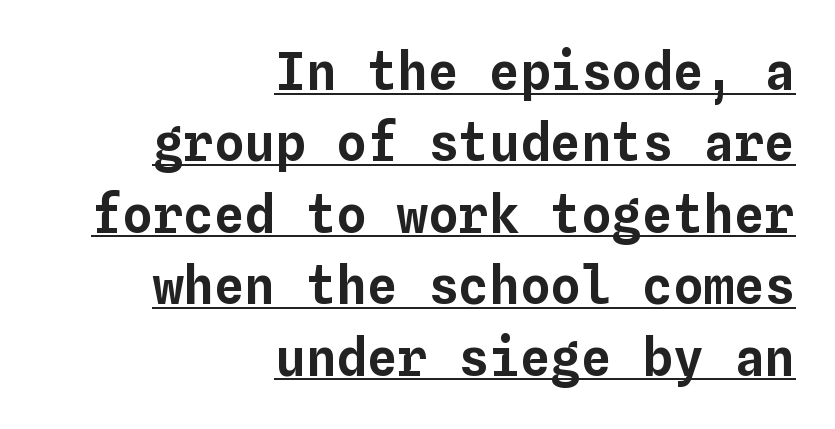
{"italic": "no", "width": "normal", "stroke_contrast": "low", "x_height": "medium", "monospaced": "yes", "underline": "yes", "align": "right", "line_spacing": "normal", "line_spacing_ratio": 1.4, "letter_spacing": "normal", "letter_spacing_em": 0.0, "glyph_px": 51}
